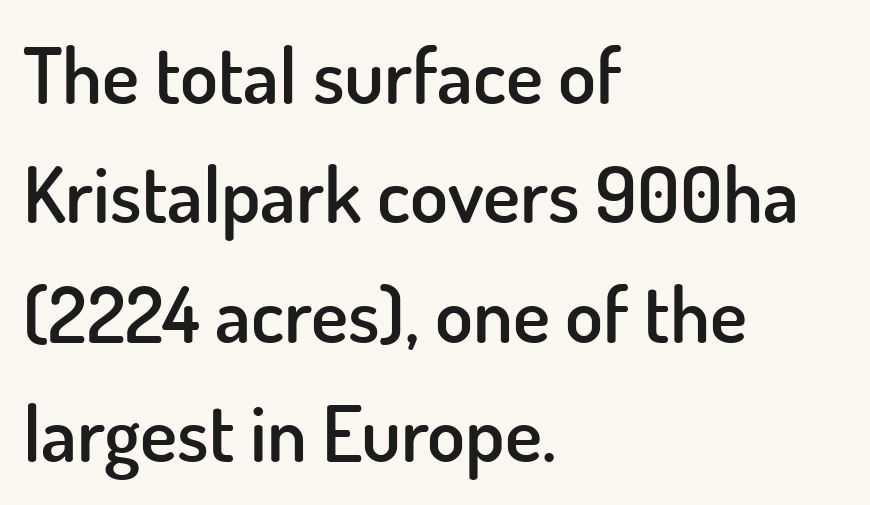
The image shows 78 px semibold sans-serif type, upright; set left-aligned, normal line spacing (1.53x), normal letter spacing, not underlined; low stroke contrast and a small x-height.
